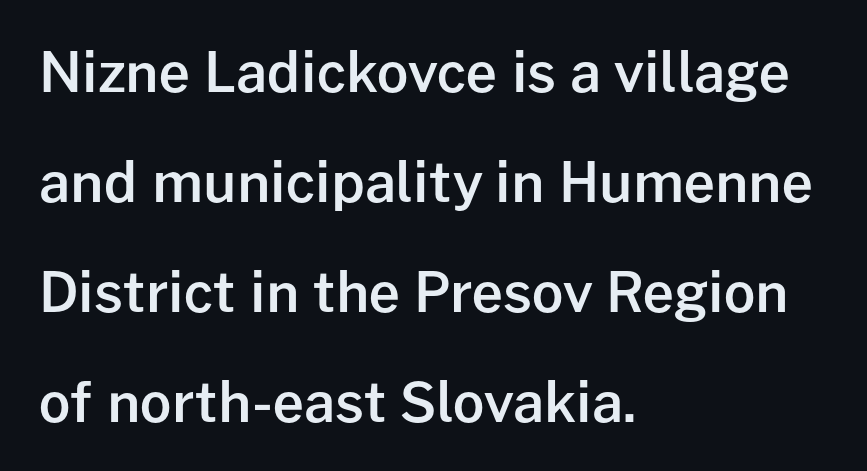
The image shows 55 px semibold sans-serif type, upright; set left-aligned, loose line spacing (2.0x), normal letter spacing, not underlined; low stroke contrast and a medium x-height.
